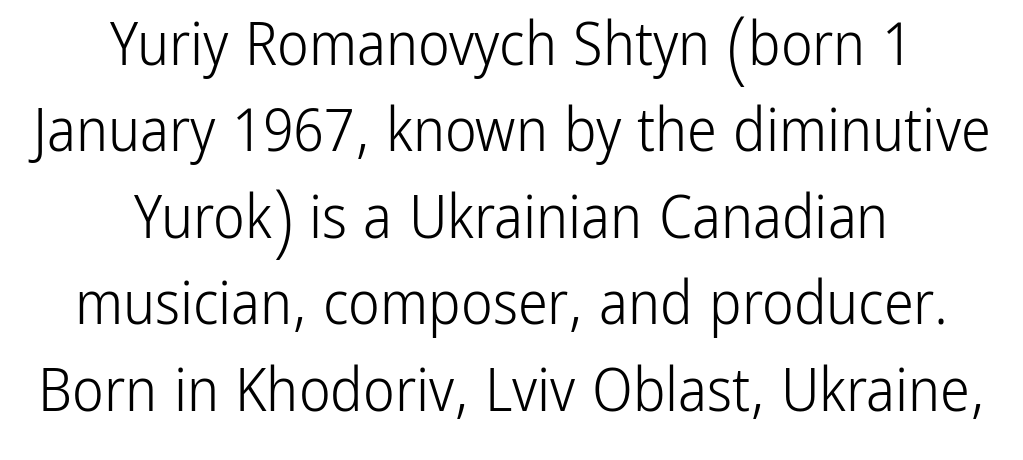
Q: Is the text bold? A: No.
Q: Is the text italic (slanted)? A: No, it is upright.
Q: Is the typeface a serif or a sans-serif typeface? A: Sans-serif.
Q: Is the text underlined? A: No.
Q: How is the paragraph aligned? A: Centered.
Q: Is the spacing between letters normal or unusually wide? A: Normal.
Q: Is the spacing between lines tight, normal or loose? A: Normal.
Q: Width (condensed, normal, or wide)? A: Condensed.
Q: Stroke contrast? A: Low.
Q: x-height? A: Medium.
Q: Monospaced? A: No.
